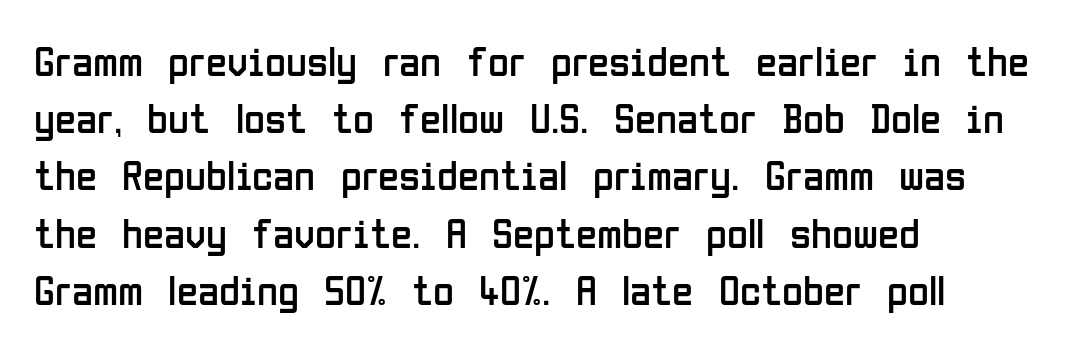
In CSS terms this would be text-align: left. A quiet, ordinary-to-light weight characterises the typeface. Do the letters lean? They stand straight. The baseline area is clear. Line spacing here is normal. Varying glyph widths throughout — classic text-font behaviour.
